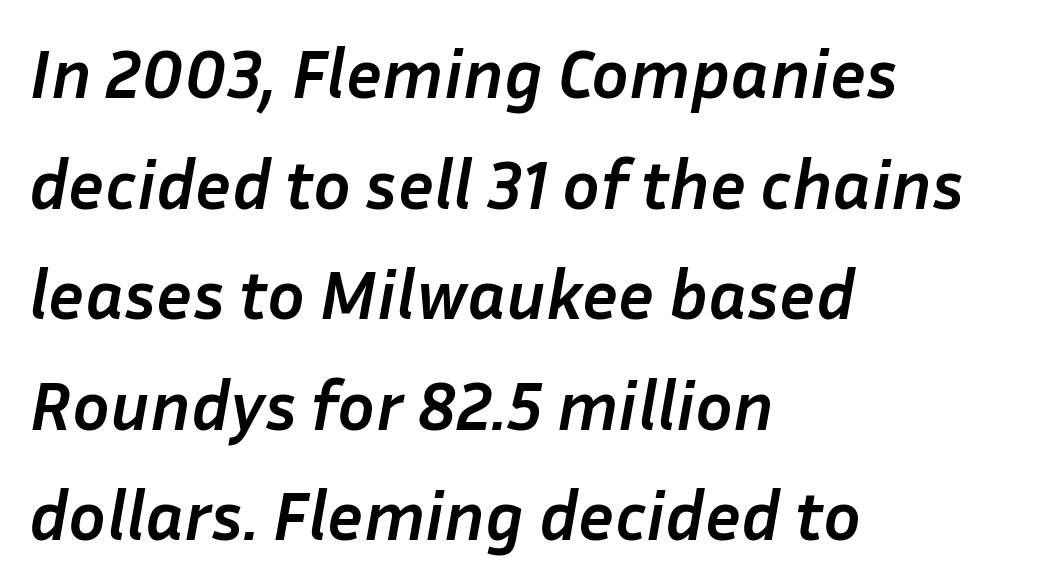
The image shows 70 px semibold type, italic (leaning right); set left-aligned, normal line spacing (1.58x), normal letter spacing, not underlined; low stroke contrast and a medium x-height.
